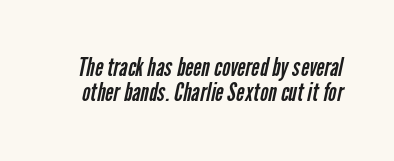
Q: Is the text bold? A: No.
Q: Is the text underlined? A: No.
Q: Is the spacing between letters normal or unusually wide? A: Normal.
Q: Is the spacing between lines tight, normal or loose? A: Tight.
